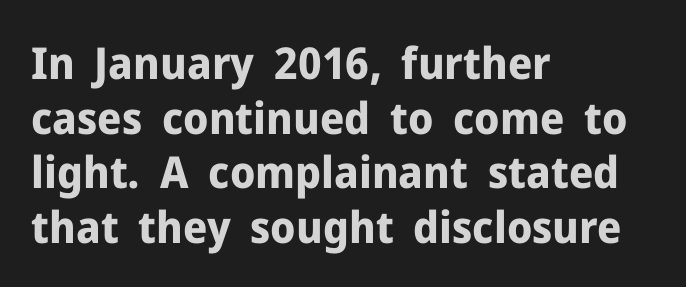
{"serif": "no", "italic": "no", "bold": "yes", "weight": "bold", "width": "normal", "stroke_contrast": "low", "x_height": "medium", "monospaced": "no", "underline": "no", "align": "left", "line_spacing_ratio": 1.24, "letter_spacing": "normal", "letter_spacing_em": 0.0, "glyph_px": 44}
